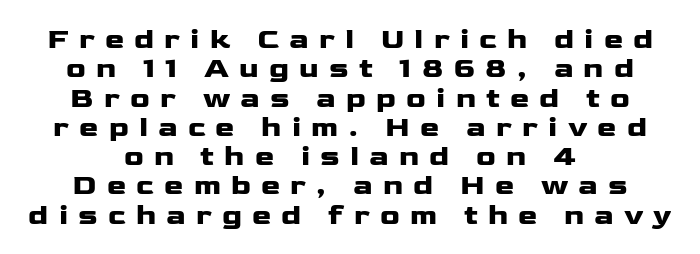
The image shows 29 px heavy, wide sans-serif type, upright; set centered, tight line spacing (1.01x), unusually wide letter spacing (+0.35 em), not underlined; low stroke contrast and a medium x-height.
